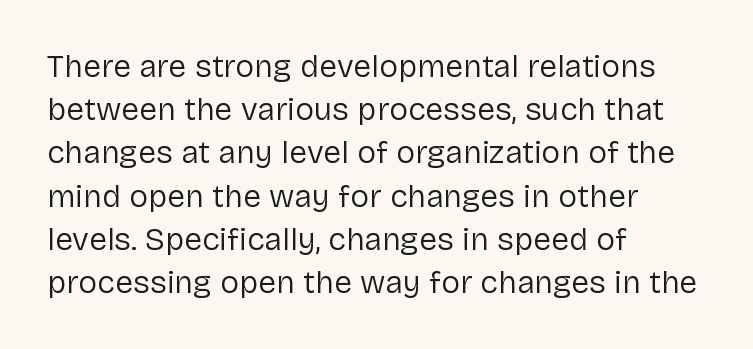
The image shows 32 px regular-weight sans-serif type, upright; set left-aligned, normal line spacing (1.35x), normal letter spacing, not underlined; low stroke contrast and a medium x-height.
